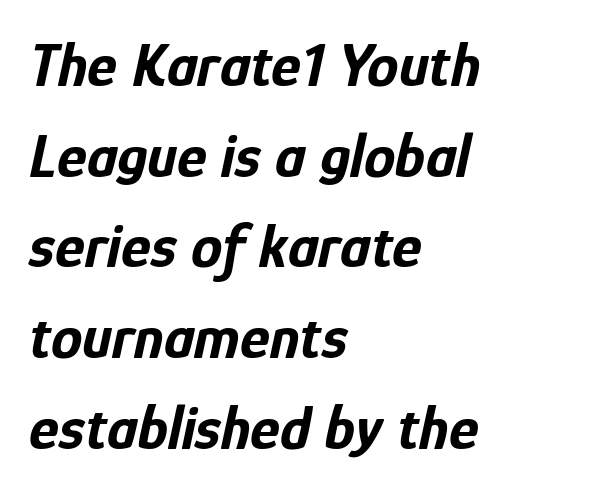
Yep, that's italic — everything's leaning. Every row of glyphs begins at an identical x-position on the left. Looks like regular typesetting: each glyph gets only the width it needs. The face used here has the dense, thick strokes of a bold. Anything drawn beneath the words? Only blank space.
